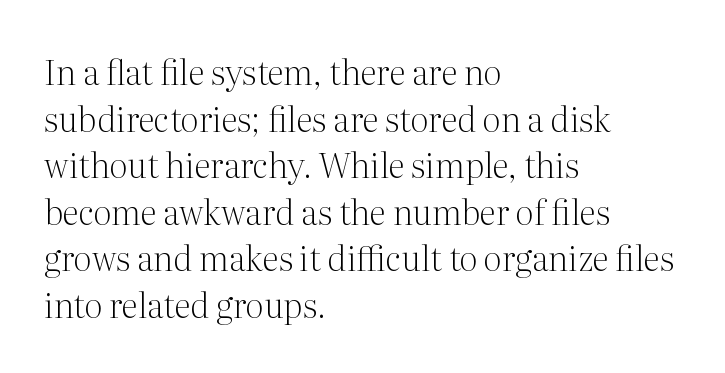
Q: Is the text bold? A: No.
Q: Is the text italic (slanted)? A: No, it is upright.
Q: Is the typeface a serif or a sans-serif typeface? A: Serif.
Q: Is the text underlined? A: No.
Q: How is the paragraph aligned? A: Left-aligned.
Q: Is the spacing between letters normal or unusually wide? A: Normal.
Q: Is the spacing between lines tight, normal or loose? A: Normal.
Q: Width (condensed, normal, or wide)? A: Normal.
Q: Stroke contrast? A: Medium.
Q: x-height? A: Medium.
Q: Monospaced? A: No.
